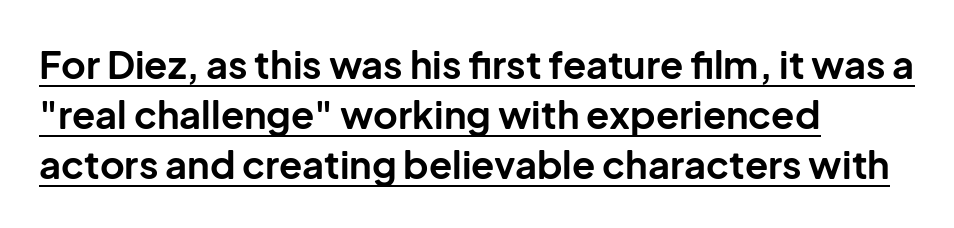
Compared with an ordinary text face, these strokes are far heavier — a full bold. The paragraph shown leans on its left margin. This is roman type, the default non-slanted kind. Whoever set this chose a conventional vertical rhythm.
